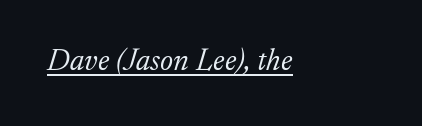
Stroke mass is kept to a normal reading level or below. The passage shown is underscored from start to finish. The specimen reads as italic at a glance. Between one letter and the next there's only the usual sliver of space.
